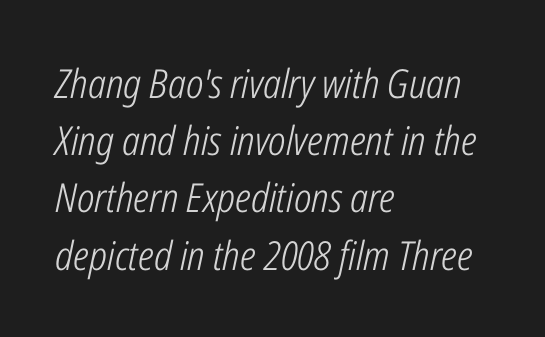
Q: Is the text bold? A: No.
Q: Is the text italic (slanted)? A: Yes, it leans right by about 12 degrees.
Q: Is the text underlined? A: No.
Q: How is the paragraph aligned? A: Left-aligned.
Q: Is the spacing between letters normal or unusually wide? A: Normal.
Q: Is the spacing between lines tight, normal or loose? A: Normal.
Q: Width (condensed, normal, or wide)? A: Condensed.
Q: Stroke contrast? A: Low.
Q: x-height? A: Medium.
Q: Monospaced? A: No.
